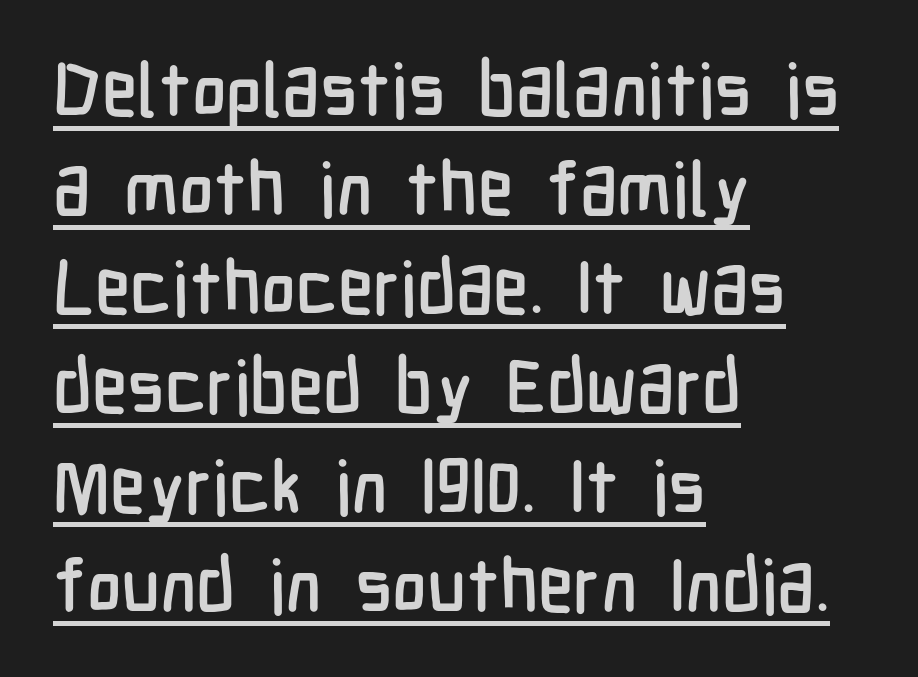
The image shows 74 px condensed sans-serif type, upright; set left-aligned, normal line spacing (1.34x), normal letter spacing, underlined; low stroke contrast and a medium x-height.
